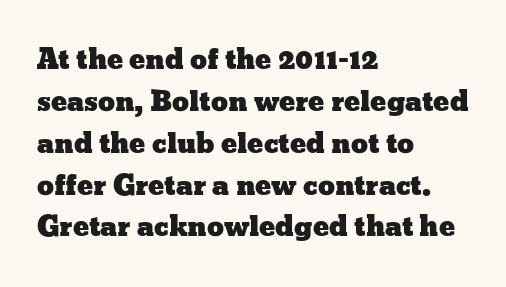
Decoration check: the copy has no underline. You can tell it's not italic because the verticals are truly vertical. Is the letter spacing exaggerated? No — it looks like the ordinary default. A classic flush-left, rag-right setting is used for this passage. Baseline-to-baseline distance is the conventional proportion of letter height.
